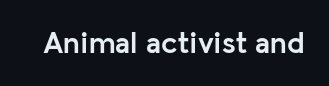
Q: Is the text bold? A: Yes.
Q: Is the text italic (slanted)? A: No, it is upright.
Q: Is the typeface a serif or a sans-serif typeface? A: Sans-serif.
Q: Is the text underlined? A: No.
Q: Is the spacing between letters normal or unusually wide? A: Normal.
Q: Width (condensed, normal, or wide)? A: Normal.
Q: Stroke contrast? A: Low.
Q: x-height? A: Medium.
Q: Monospaced? A: No.
